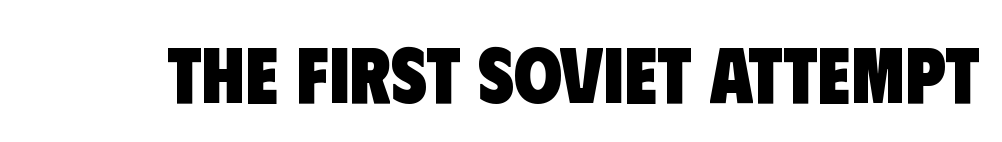
The image shows 78 px heavy, condensed sans-serif type; set normal letter spacing, not underlined; low stroke contrast and a large x-height.
